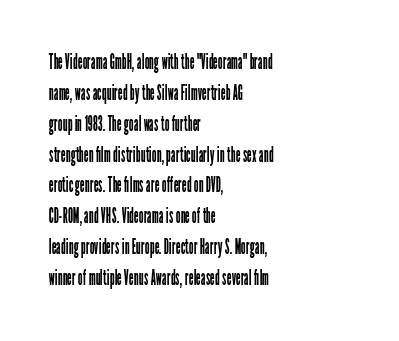
{"italic": "no", "bold": "no", "underline": "no", "align": "left", "line_spacing": "normal", "line_spacing_ratio": 1.47, "letter_spacing": "normal", "letter_spacing_em": 0.0, "glyph_px": 21}
